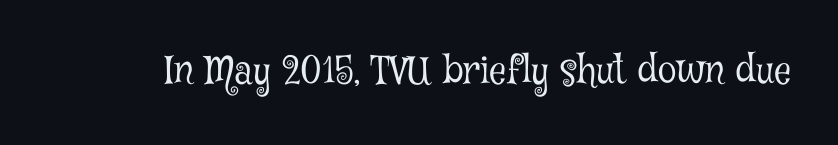
Underlining? Definitely not there. Classification — serif. Compared with typical body copy, the letter spacing here is the same. This sample has the flowing, uneven cadence of proportional lettering. Compared with a typical body face, this is equally light or lighter still.
